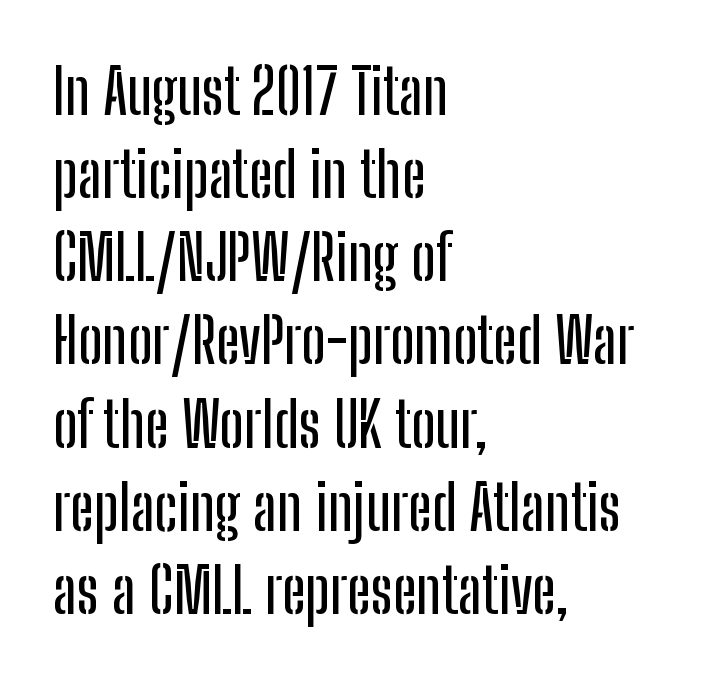
{"serif": "no", "italic": "no", "width": "condensed", "stroke_contrast": "low", "x_height": "medium", "monospaced": "no", "underline": "no", "align": "left", "line_spacing": "normal", "line_spacing_ratio": 1.32, "letter_spacing": "normal", "letter_spacing_em": 0.0, "glyph_px": 63}
